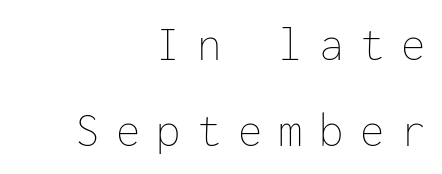
Line ends are locked; line starts wander. A bare baseline throughout the passage. Every character here occupies the same horizontal width, giving the sample a typewriter-like rhythm. In terms of posture, this sample is upright. The passage shown has open, widely tracked lettering throughout.
